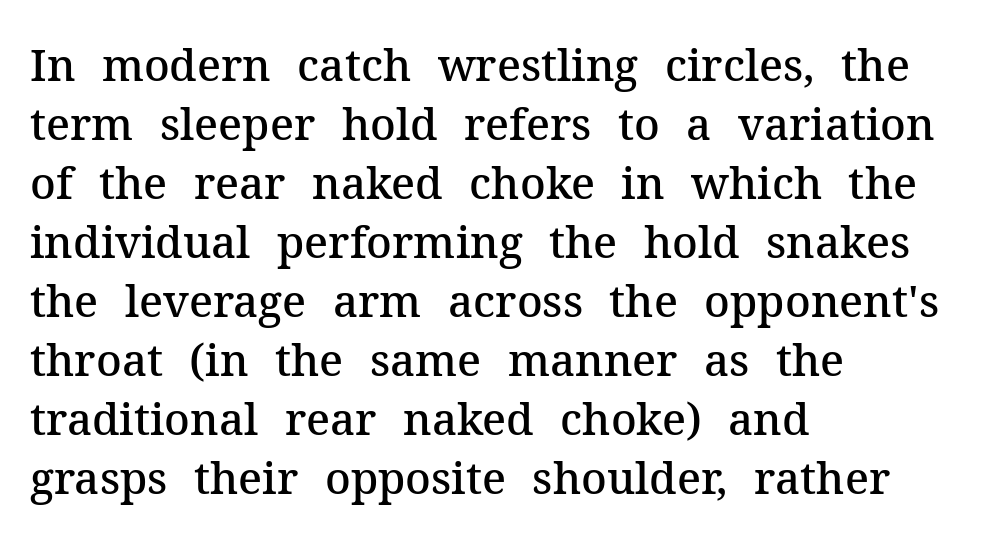
The image shows 44 px semibold serif type, upright; set left-aligned, normal line spacing (1.34x), normal letter spacing, not underlined; medium stroke contrast and a medium x-height.
